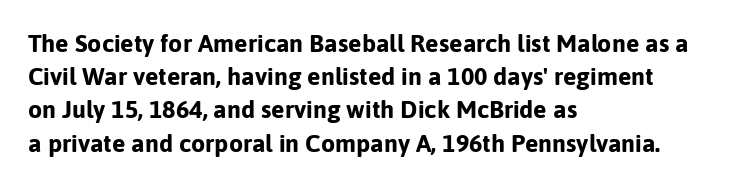
Q: Is the text bold? A: Yes.
Q: Is the text italic (slanted)? A: No, it is upright.
Q: Is the text underlined? A: No.
Q: How is the paragraph aligned? A: Left-aligned.
Q: Is the spacing between letters normal or unusually wide? A: Normal.
Q: Is the spacing between lines tight, normal or loose? A: Normal.
